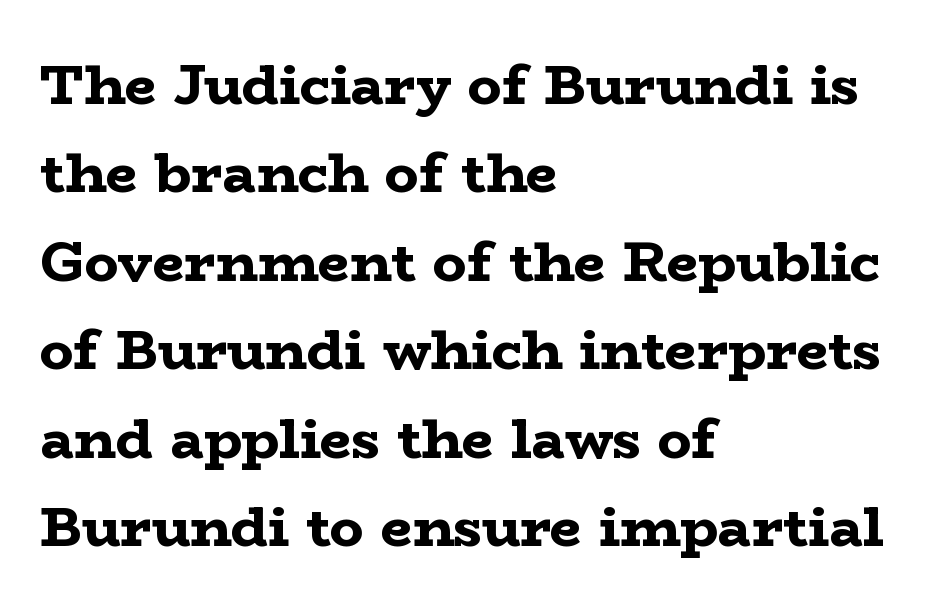
{"serif": "yes", "italic": "no", "bold": "yes", "weight": "bold", "width": "wide", "stroke_contrast": "low", "x_height": "medium", "monospaced": "no", "underline": "no", "align": "left", "line_spacing": "normal", "line_spacing_ratio": 1.58, "letter_spacing": "normal", "letter_spacing_em": 0.0, "glyph_px": 56}
